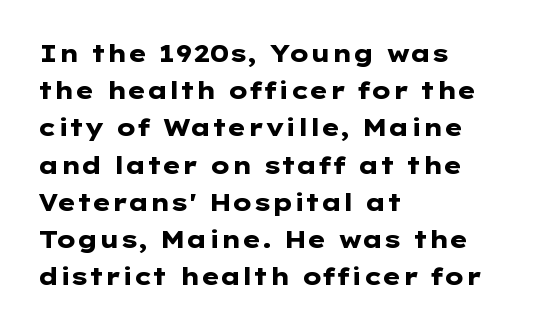
Q: Is the text bold? A: Yes.
Q: Is the text italic (slanted)? A: No, it is upright.
Q: Is the text underlined? A: No.
Q: How is the paragraph aligned? A: Left-aligned.
Q: Is the spacing between letters normal or unusually wide? A: Normal.
Q: Is the spacing between lines tight, normal or loose? A: Normal.
